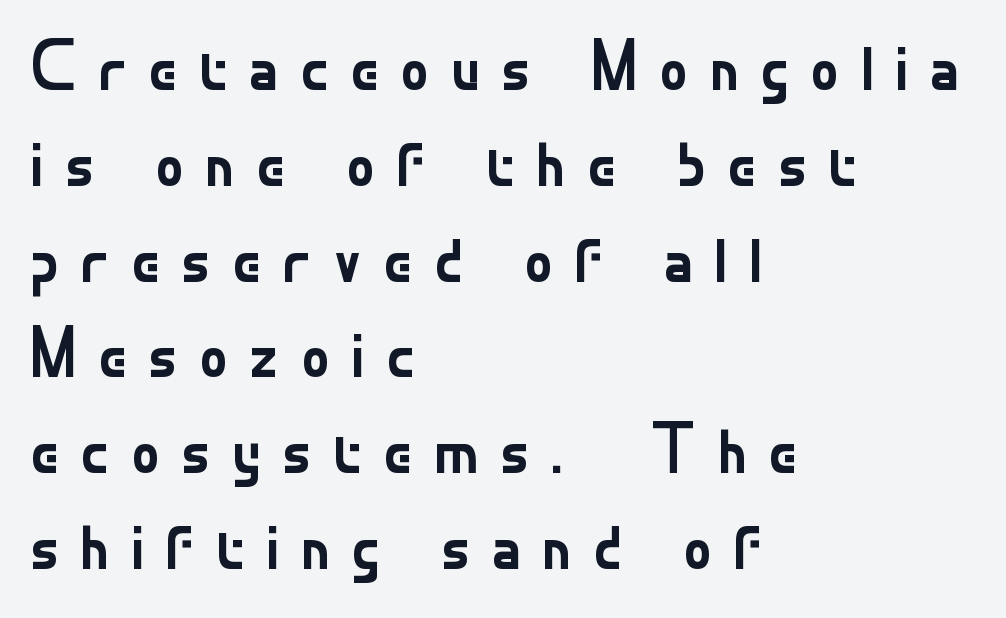
{"serif": "no", "italic": "no", "bold": "no", "weight": "regular", "width": "normal", "stroke_contrast": "low", "x_height": "small", "monospaced": "no", "underline": "no", "align": "left", "line_spacing": "normal", "line_spacing_ratio": 1.33, "letter_spacing": "wide", "letter_spacing_em": 0.28, "glyph_px": 72}
